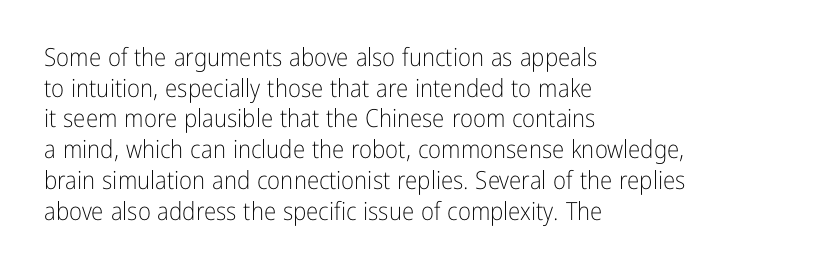
Q: Is the text bold? A: No.
Q: Is the text italic (slanted)? A: No, it is upright.
Q: Is the text underlined? A: No.
Q: How is the paragraph aligned? A: Left-aligned.
Q: Is the spacing between letters normal or unusually wide? A: Normal.
